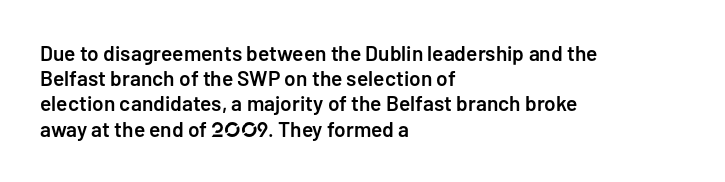
Stems and bowls a touch heavier than normal — semibold. This sample uses plain, unmodified letter spacing. The text block is weighted toward the left margin, trailing off unevenly rightward. Do the letters lean? They stand straight. Beneath every word, the page is bare.
